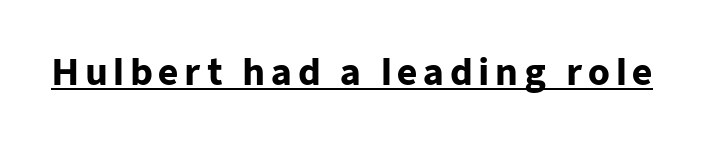
Q: Is the text bold? A: Yes.
Q: Is the text italic (slanted)? A: No, it is upright.
Q: Is the typeface a serif or a sans-serif typeface? A: Sans-serif.
Q: Is the text underlined? A: Yes.
Q: Width (condensed, normal, or wide)? A: Normal.
Q: Stroke contrast? A: Low.
Q: x-height? A: Medium.
Q: Monospaced? A: No.
